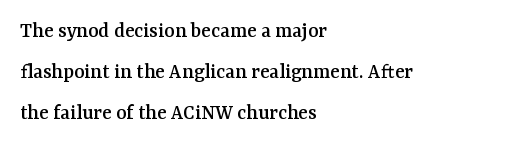
Q: Is the text italic (slanted)? A: No, it is upright.
Q: Is the text underlined? A: No.
Q: How is the paragraph aligned? A: Left-aligned.
Q: Is the spacing between letters normal or unusually wide? A: Normal.
